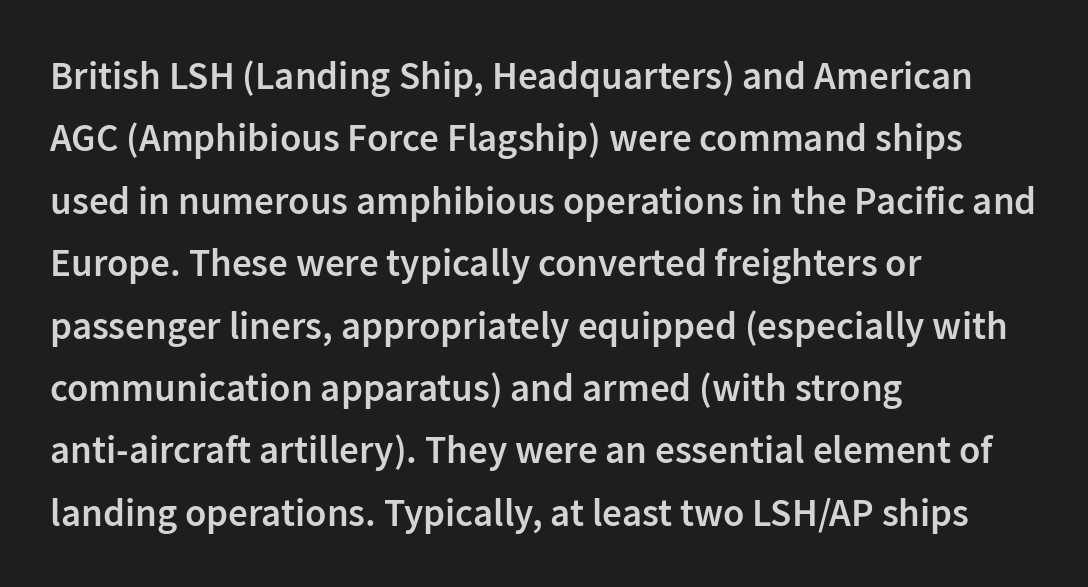
{"serif": "no", "italic": "no", "bold": "semi", "weight": "semibold", "width": "normal", "stroke_contrast": "low", "x_height": "medium", "monospaced": "no", "underline": "no", "align": "left", "line_spacing": "normal", "line_spacing_ratio": 1.6, "letter_spacing": "normal", "letter_spacing_em": 0.0, "glyph_px": 39}
